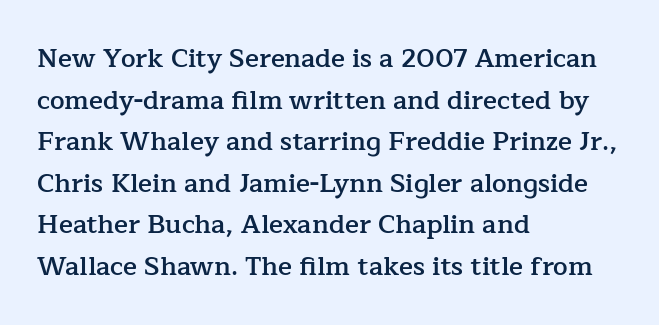
The space between consecutive lines is moderate. All the whitespace from short lines collects on the right. Is there any slant? The stems are plumb. The gaps between neighbouring characters are ordinary and unremarkable. Is the type bold? Partly — it's a semibold, heavier than regular but not fully bold.
